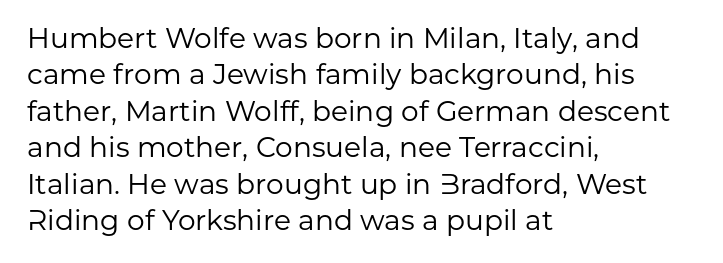
{"serif": "no", "italic": "no", "bold": "no", "weight": "regular", "width": "normal", "stroke_contrast": "low", "x_height": "medium", "monospaced": "no", "underline": "no", "align": "left", "line_spacing": "normal", "line_spacing_ratio": 1.3, "letter_spacing": "normal", "letter_spacing_em": 0.0, "glyph_px": 28}
